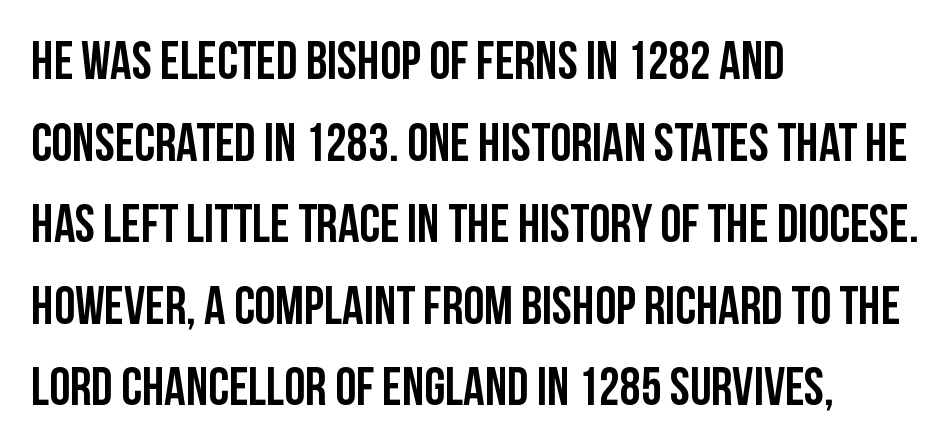
The image shows 53 px condensed sans-serif type, upright; set left-aligned, normal line spacing (1.54x), normal letter spacing, not underlined; low stroke contrast and a large x-height.
